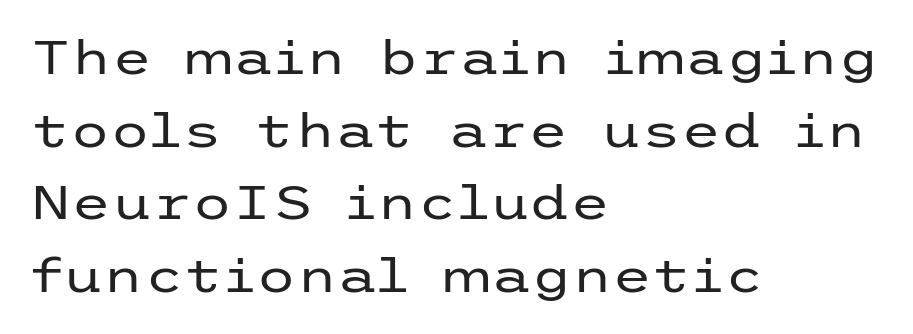
Q: Is the text bold? A: No.
Q: Is the text italic (slanted)? A: No, it is upright.
Q: Is the typeface a serif or a sans-serif typeface? A: Sans-serif.
Q: Is the text underlined? A: No.
Q: How is the paragraph aligned? A: Left-aligned.
Q: Is the spacing between letters normal or unusually wide? A: Normal.
Q: Is the spacing between lines tight, normal or loose? A: Normal.
Q: Width (condensed, normal, or wide)? A: Wide.
Q: Stroke contrast? A: Low.
Q: x-height? A: Medium.
